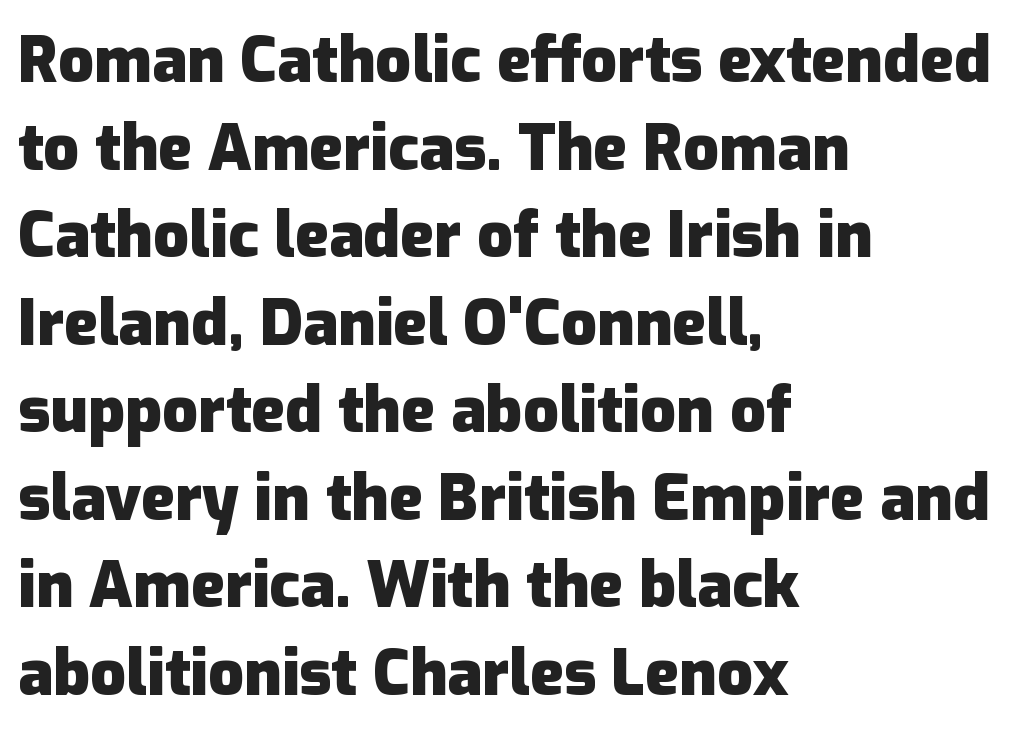
{"serif": "no", "italic": "no", "bold": "yes", "weight": "heavy", "width": "normal", "stroke_contrast": "low", "x_height": "medium", "monospaced": "no", "underline": "no", "align": "left", "line_spacing": "normal", "line_spacing_ratio": 1.39, "letter_spacing": "normal", "letter_spacing_em": 0.0, "glyph_px": 63}
